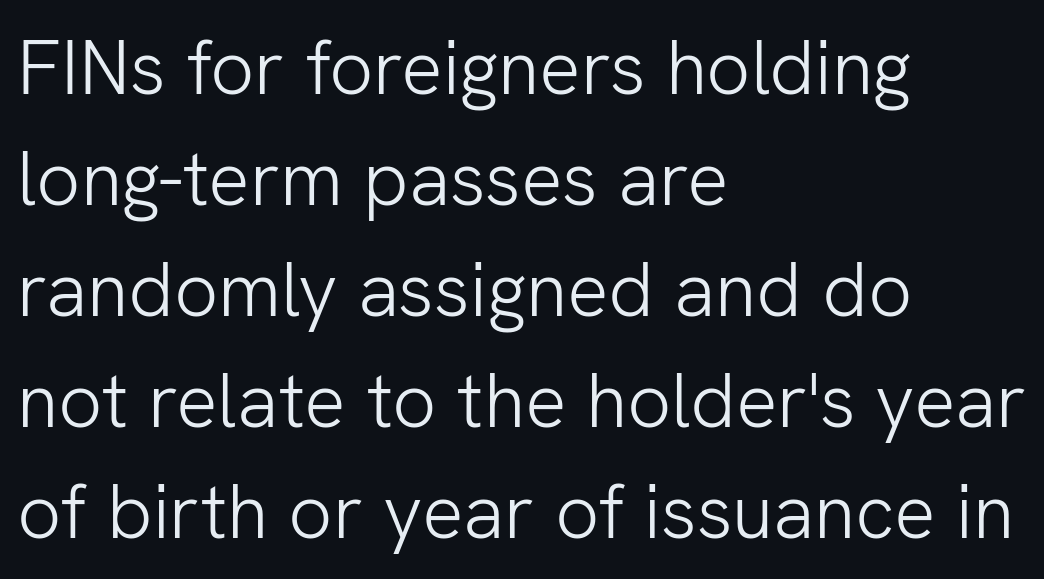
Q: Is the text bold? A: No.
Q: Is the text italic (slanted)? A: No, it is upright.
Q: Is the typeface a serif or a sans-serif typeface? A: Sans-serif.
Q: Is the text underlined? A: No.
Q: How is the paragraph aligned? A: Left-aligned.
Q: Is the spacing between letters normal or unusually wide? A: Normal.
Q: Is the spacing between lines tight, normal or loose? A: Normal.
Q: Width (condensed, normal, or wide)? A: Normal.
Q: Stroke contrast? A: Low.
Q: x-height? A: Medium.
Q: Monospaced? A: No.
